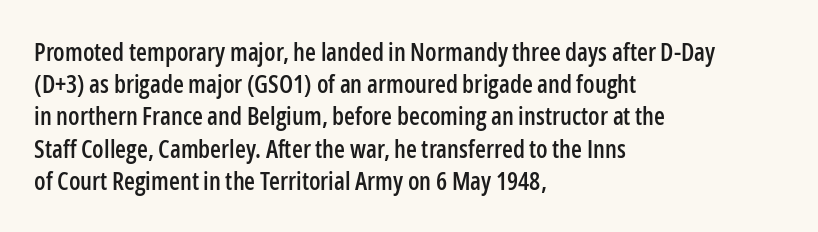
No italicization has been applied; the sample stays upright. This sample uses plain, unmodified letter spacing. Decoration check: the copy has no underline. The typesetter chose a ragged-right arrangement here. Interline gaps are of average width in this sample.
